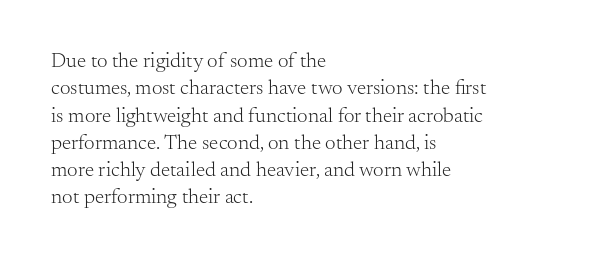
The image shows 21 px text type, upright; set left-aligned, normal line spacing (1.3x), normal letter spacing, not underlined.
